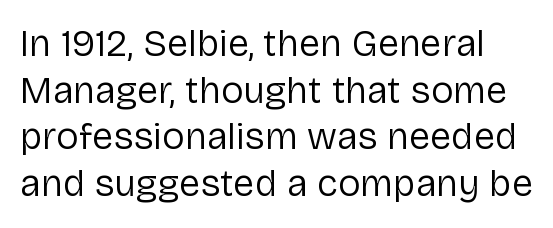
Upright lettering throughout. The typeface has the unassuming heft of standard copy or less. A bare baseline throughout the passage. Note the varied advance widths — an 'i' is clearly narrower than an 'm'. Spacing between characters is what you'd get straight out of the box.
